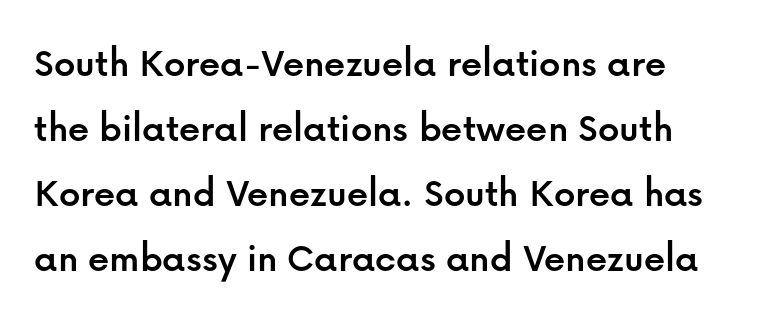
Q: Is the text italic (slanted)? A: No, it is upright.
Q: Is the typeface a serif or a sans-serif typeface? A: Sans-serif.
Q: Is the text underlined? A: No.
Q: Is the spacing between letters normal or unusually wide? A: Normal.
Q: Is the spacing between lines tight, normal or loose? A: Normal.
Q: Width (condensed, normal, or wide)? A: Normal.
Q: Stroke contrast? A: Low.
Q: x-height? A: Medium.
Q: Monospaced? A: No.
